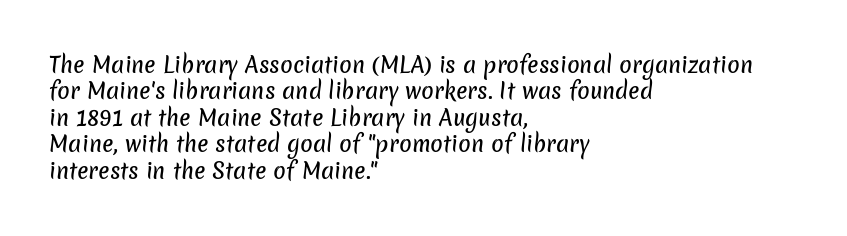
{"underline": "no", "align": "left", "line_spacing": "normal", "line_spacing_ratio": 1.26, "letter_spacing": "normal", "letter_spacing_em": 0.0, "glyph_px": 21}
